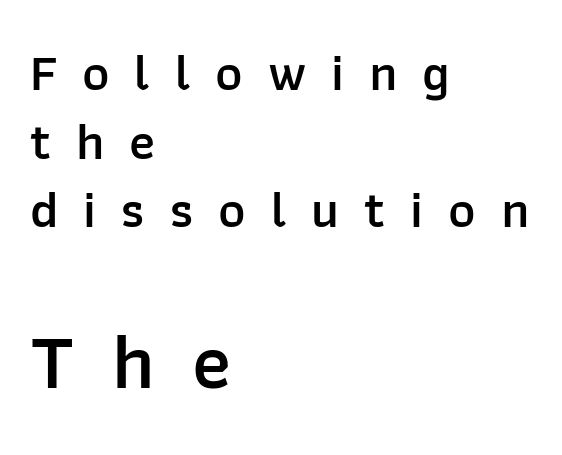
{"serif": "no", "italic": "no", "bold": "semi", "weight": "semibold", "width": "normal", "stroke_contrast": "low", "x_height": "medium", "monospaced": "no", "underline": "no", "align": "left", "line_spacing": "normal", "line_spacing_ratio": 1.32, "letter_spacing": "wide", "letter_spacing_em": 0.48, "larger_block": "second", "size_ratio": 1.5, "glyph_px": 78}
